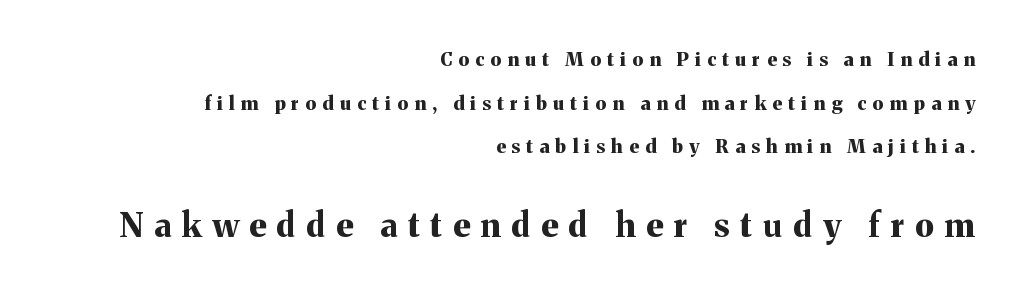
Q: Is the text bold? A: Yes.
Q: Is the text italic (slanted)? A: No, it is upright.
Q: Is the typeface a serif or a sans-serif typeface? A: Serif.
Q: Is the text underlined? A: No.
Q: How is the paragraph aligned? A: Right-aligned.
Q: Is the spacing between letters normal or unusually wide? A: Unusually wide.
Q: Is the spacing between lines tight, normal or loose? A: Loose.
Q: Which block of text is set in a larger size, the first (top) or the second (bottom)? A: The second (bottom) one.
Q: Width (condensed, normal, or wide)? A: Normal.
Q: Stroke contrast? A: Medium.
Q: x-height? A: Medium.
Q: Monospaced? A: No.
